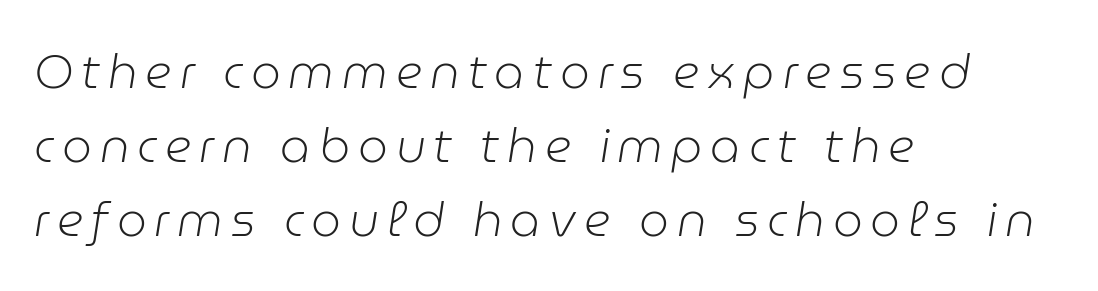
Q: Is the text bold? A: No.
Q: Is the text italic (slanted)? A: Yes, it leans right by about 9 degrees.
Q: Is the text underlined? A: No.
Q: How is the paragraph aligned? A: Left-aligned.
Q: Is the spacing between lines tight, normal or loose? A: Normal.
Q: Width (condensed, normal, or wide)? A: Normal.
Q: Stroke contrast? A: Low.
Q: x-height? A: Medium.
Q: Monospaced? A: No.
